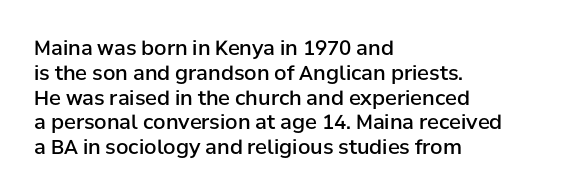
{"italic": "no", "bold": "semi", "underline": "no", "align": "left", "line_spacing_ratio": 1.24, "letter_spacing": "normal", "letter_spacing_em": 0.0, "glyph_px": 20}
